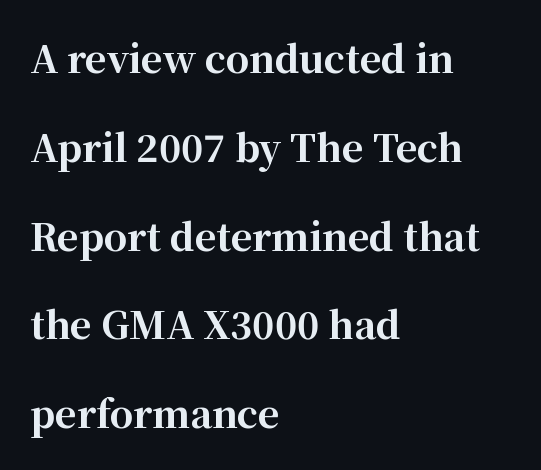
Q: Is the text bold? A: Yes.
Q: Is the text italic (slanted)? A: No, it is upright.
Q: Is the typeface a serif or a sans-serif typeface? A: Serif.
Q: Is the text underlined? A: No.
Q: How is the paragraph aligned? A: Left-aligned.
Q: Is the spacing between letters normal or unusually wide? A: Normal.
Q: Is the spacing between lines tight, normal or loose? A: Loose.
Q: Width (condensed, normal, or wide)? A: Normal.
Q: Stroke contrast? A: High.
Q: x-height? A: Medium.
Q: Monospaced? A: No.
